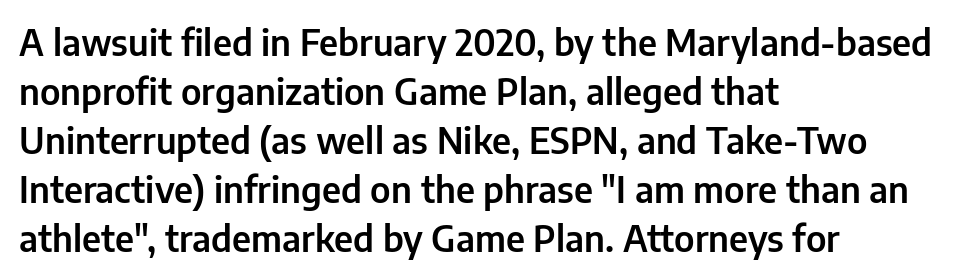
{"serif": "no", "italic": "no", "width": "normal", "stroke_contrast": "low", "x_height": "medium", "monospaced": "no", "underline": "no", "align": "left", "line_spacing": "normal", "line_spacing_ratio": 1.4, "letter_spacing": "normal", "letter_spacing_em": 0.0, "glyph_px": 35}
